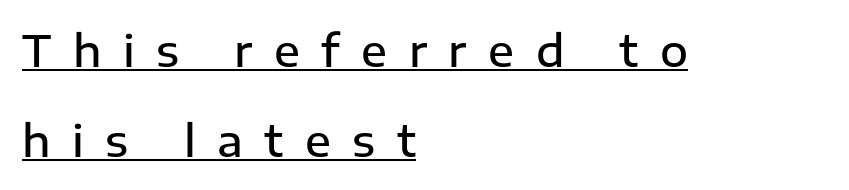
The image shows 43 px semibold sans-serif type, upright; set left-aligned, loose line spacing (2.1x), unusually wide letter spacing (+0.5 em), underlined; low stroke contrast and a medium x-height.
